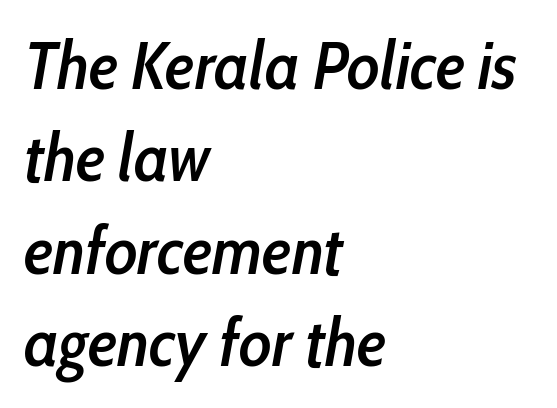
The image shows 67 px semibold, condensed type, italic (leaning right); set left-aligned, normal line spacing (1.38x), normal letter spacing, not underlined; low stroke contrast and a medium x-height.
